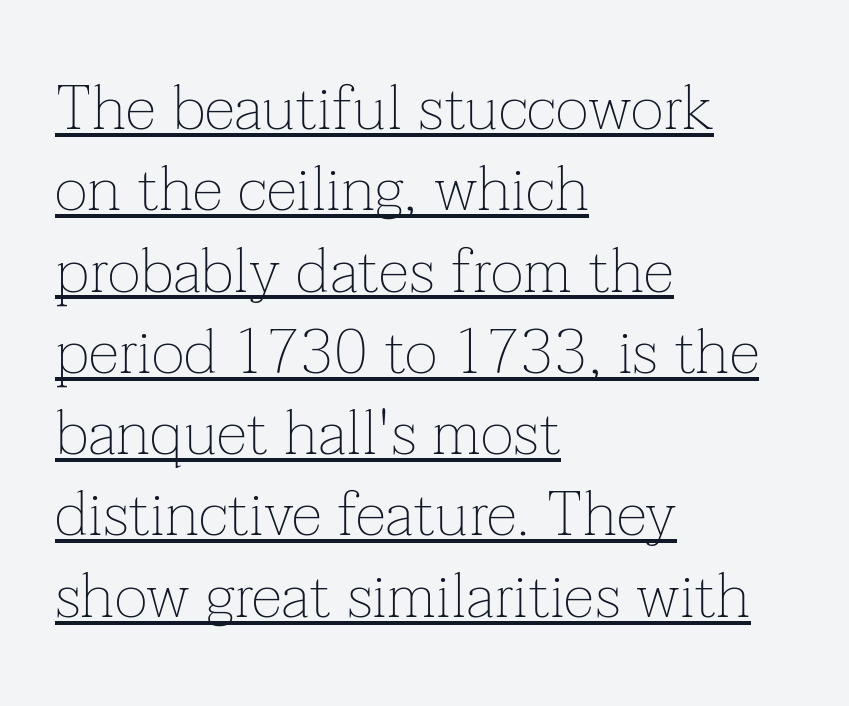
Q: Is the text bold? A: No.
Q: Is the text italic (slanted)? A: No, it is upright.
Q: Is the typeface a serif or a sans-serif typeface? A: Serif.
Q: Is the text underlined? A: Yes.
Q: How is the paragraph aligned? A: Left-aligned.
Q: Is the spacing between letters normal or unusually wide? A: Normal.
Q: Is the spacing between lines tight, normal or loose? A: Normal.
Q: Width (condensed, normal, or wide)? A: Normal.
Q: Stroke contrast? A: Low.
Q: x-height? A: Medium.
Q: Monospaced? A: No.
